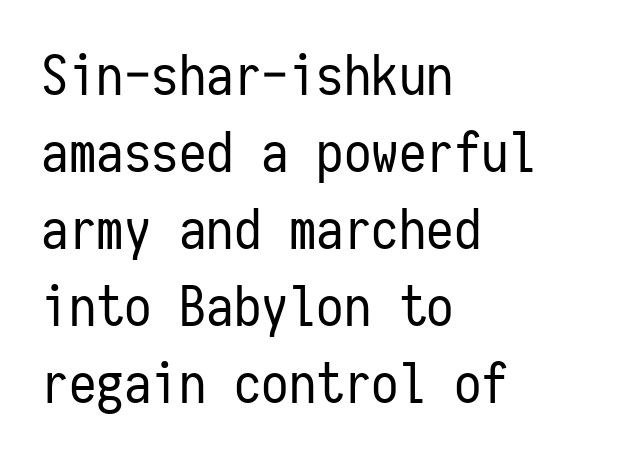
{"serif": "no", "italic": "no", "bold": "no", "weight": "regular", "width": "condensed", "stroke_contrast": "low", "x_height": "medium", "monospaced": "yes", "underline": "no", "align": "left", "line_spacing": "normal", "line_spacing_ratio": 1.4, "letter_spacing": "normal", "letter_spacing_em": 0.0, "glyph_px": 55}
